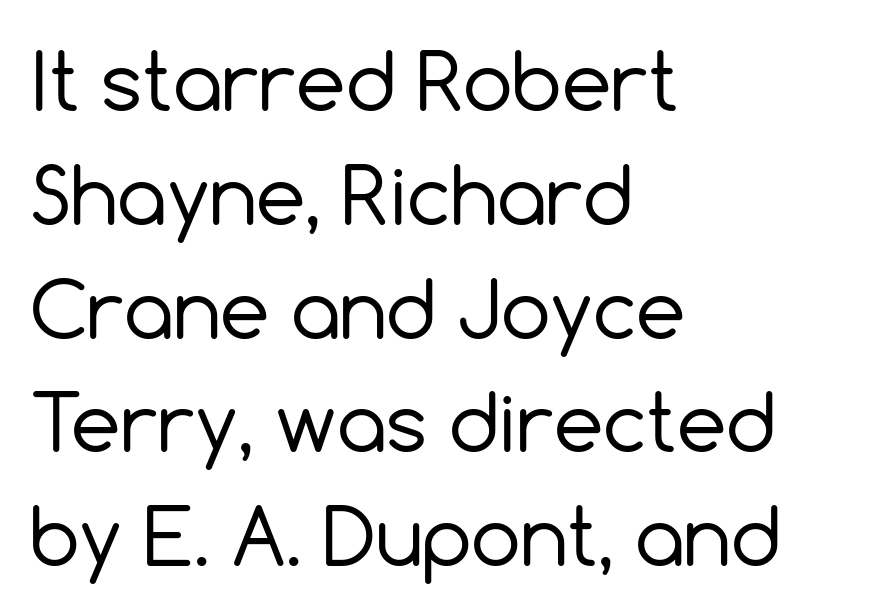
Q: Is the text bold? A: No.
Q: Is the text italic (slanted)? A: No, it is upright.
Q: Is the typeface a serif or a sans-serif typeface? A: Sans-serif.
Q: Is the text underlined? A: No.
Q: How is the paragraph aligned? A: Left-aligned.
Q: Is the spacing between letters normal or unusually wide? A: Normal.
Q: Is the spacing between lines tight, normal or loose? A: Normal.
Q: Width (condensed, normal, or wide)? A: Normal.
Q: x-height? A: Medium.
Q: Monospaced? A: No.
